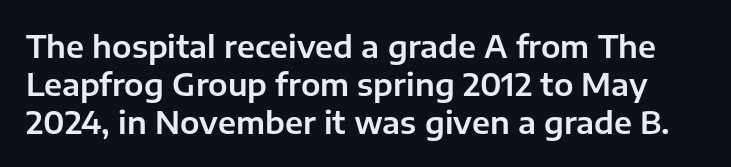
The lettering holds an erect, upright posture throughout. Each letter keeps its own natural width here, so spacing adapts to shape. Here the glyphs are tracked normally, forming tight word shapes. Stroke terminals: plain, sans-serif.
